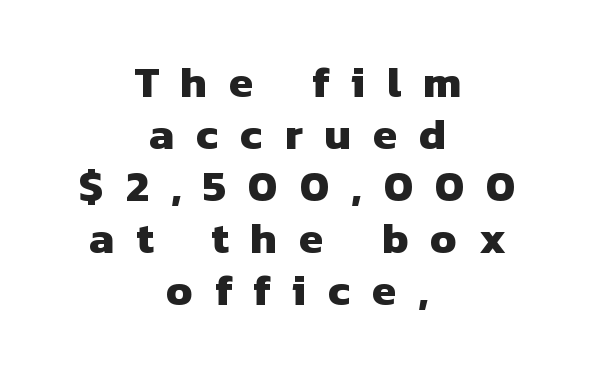
The image shows 44 px heavy sans-serif type; set centered, line spacing 1.18x, unusually wide letter spacing (+0.5 em), not underlined; low stroke contrast and a medium x-height.
